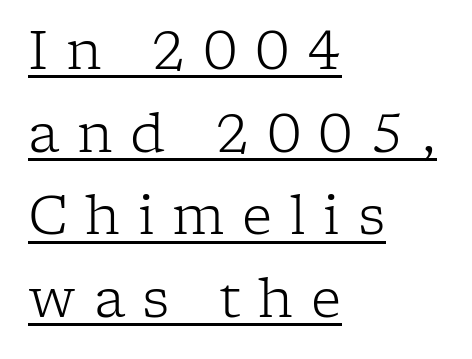
Vertical stems look standard width or narrower in stroke. This sample uses a serif face. The lines are quadded left. The letters advance in unequal steps, a hallmark of proportional type. In terms of posture, this sample is upright.
